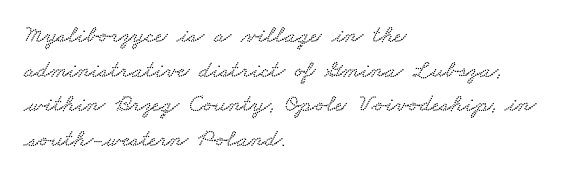
Q: Is the text underlined? A: No.
Q: How is the paragraph aligned? A: Left-aligned.
Q: Is the spacing between letters normal or unusually wide? A: Normal.
Q: Is the spacing between lines tight, normal or loose? A: Normal.
